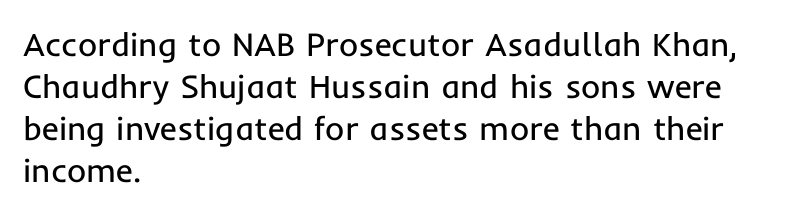
Q: Is the text bold? A: No.
Q: Is the text italic (slanted)? A: No, it is upright.
Q: Is the typeface a serif or a sans-serif typeface? A: Sans-serif.
Q: Is the text underlined? A: No.
Q: How is the paragraph aligned? A: Left-aligned.
Q: Is the spacing between letters normal or unusually wide? A: Normal.
Q: Is the spacing between lines tight, normal or loose? A: Normal.
Q: Width (condensed, normal, or wide)? A: Normal.
Q: Stroke contrast? A: Low.
Q: x-height? A: Medium.
Q: Monospaced? A: No.
